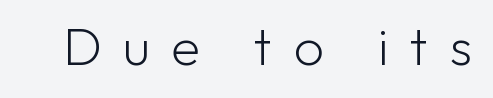
The image shows 53 px light sans-serif type, upright; set unusually wide letter spacing (+0.4 em), not underlined; low stroke contrast and a medium x-height.
